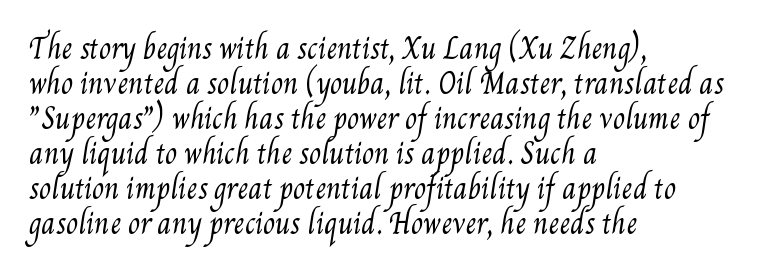
{"bold": "no", "underline": "no", "align": "left", "line_spacing": "normal", "line_spacing_ratio": 1.3, "letter_spacing": "normal", "letter_spacing_em": 0.0, "glyph_px": 27}
